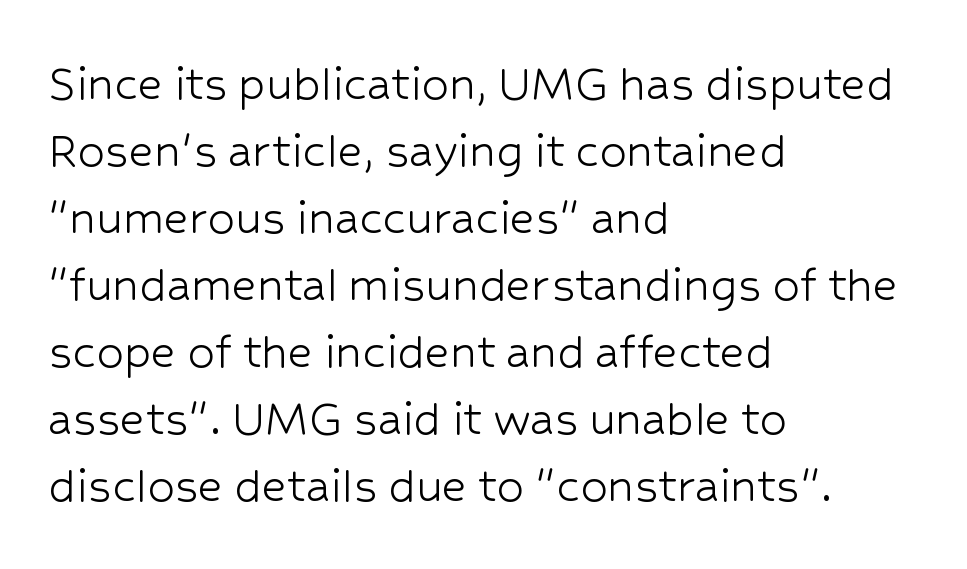
The image shows 54 px light sans-serif type, upright; set left-aligned, line spacing 1.24x, normal letter spacing, not underlined; low stroke contrast and a medium x-height.
